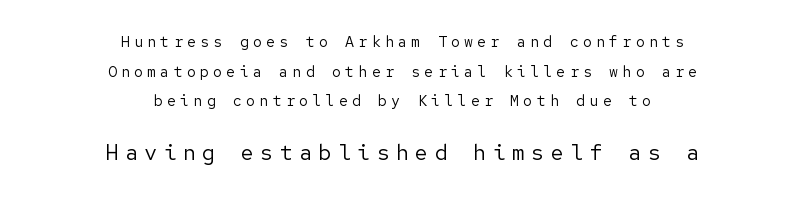
{"italic": "no", "bold": "no", "underline": "no", "align": "center", "line_spacing": "loose", "line_spacing_ratio": 1.97, "letter_spacing": "wide", "letter_spacing_em": 0.28, "larger_block": "second", "size_ratio": 1.47, "glyph_px": 22}
